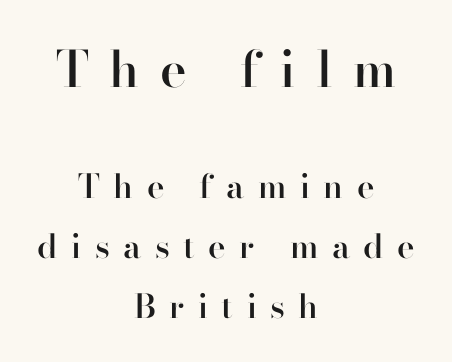
The image shows 50 px semibold serif type, upright; set centered, line spacing 1.81x, unusually wide letter spacing (+0.41 em), not underlined; the first (top) block is 1.52x larger; high stroke contrast and a small x-height.
